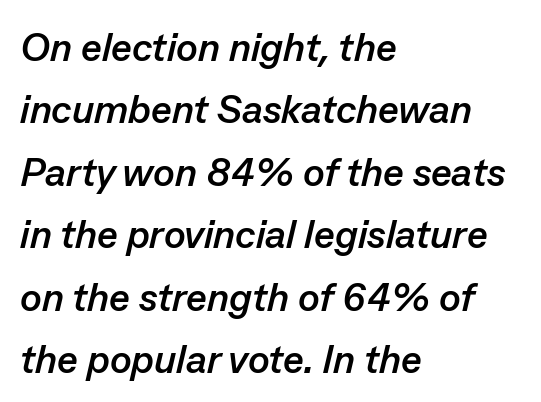
A clean baseline with only descenders dipping below it. These lines are set flush left with a ragged right edge. Each letter keeps its own natural width here, so spacing adapts to shape. Compared with typical body copy, the letter spacing here is the same. Thick stems and heavy bowls — unmistakably bold.
